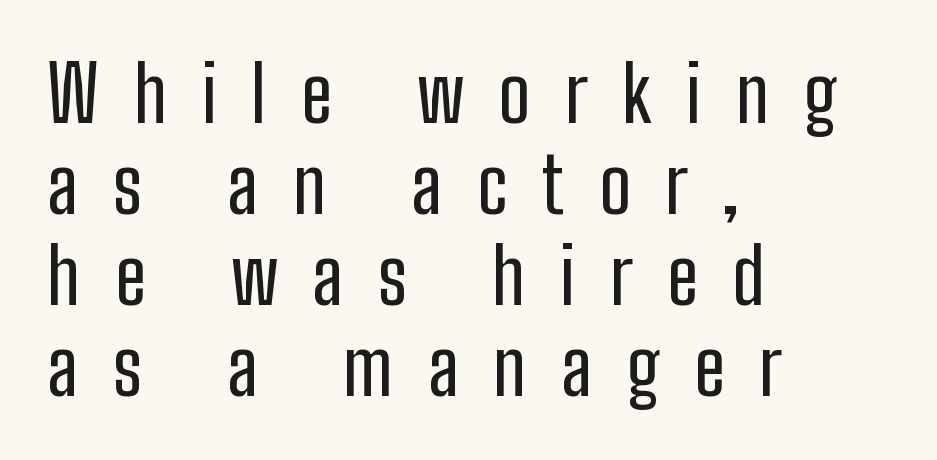
The image shows 77 px condensed sans-serif type, upright; set left-aligned, line spacing 1.18x, unusually wide letter spacing (+0.45 em), not underlined; low stroke contrast and a medium x-height.
